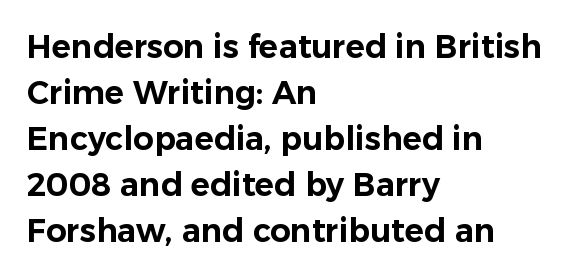
Q: Is the text italic (slanted)? A: No, it is upright.
Q: Is the typeface a serif or a sans-serif typeface? A: Sans-serif.
Q: Is the text underlined? A: No.
Q: How is the paragraph aligned? A: Left-aligned.
Q: Is the spacing between letters normal or unusually wide? A: Normal.
Q: Is the spacing between lines tight, normal or loose? A: Normal.
Q: Width (condensed, normal, or wide)? A: Normal.
Q: Stroke contrast? A: Low.
Q: x-height? A: Medium.
Q: Monospaced? A: No.
